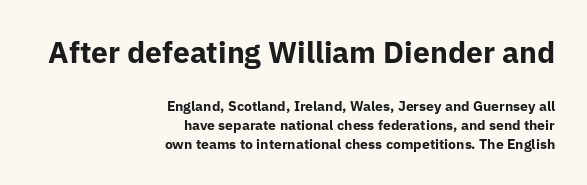
Q: Is the text bold? A: Yes.
Q: Is the text italic (slanted)? A: No, it is upright.
Q: Is the typeface a serif or a sans-serif typeface? A: Sans-serif.
Q: Is the text underlined? A: No.
Q: How is the paragraph aligned? A: Right-aligned.
Q: Is the spacing between letters normal or unusually wide? A: Normal.
Q: Is the spacing between lines tight, normal or loose? A: Normal.
Q: Which block of text is set in a larger size, the first (top) or the second (bottom)? A: The first (top) one.
Q: Width (condensed, normal, or wide)? A: Normal.
Q: Stroke contrast? A: Low.
Q: x-height? A: Medium.
Q: Monospaced? A: No.
